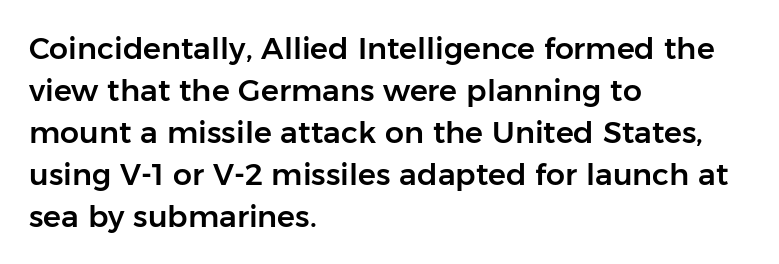
The image shows 30 px sans-serif type, upright; set left-aligned, normal line spacing (1.4x), normal letter spacing, not underlined; low stroke contrast and a medium x-height.
